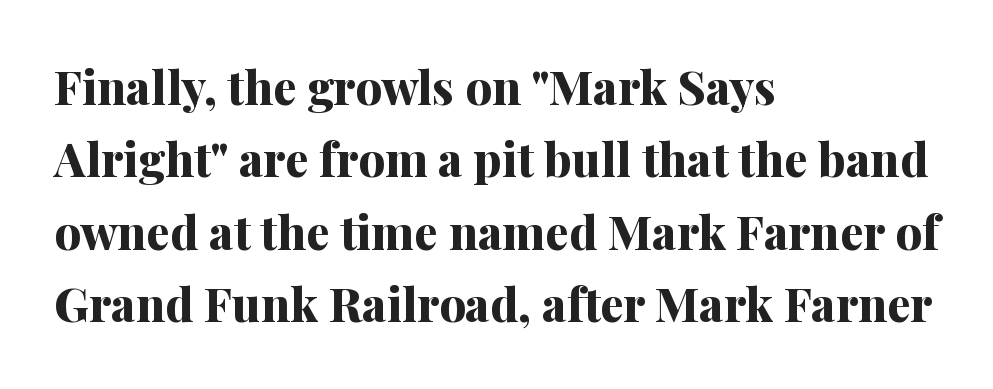
The image shows 47 px bold serif type, upright; set left-aligned, normal line spacing (1.54x), normal letter spacing, not underlined; medium stroke contrast and a medium x-height.
